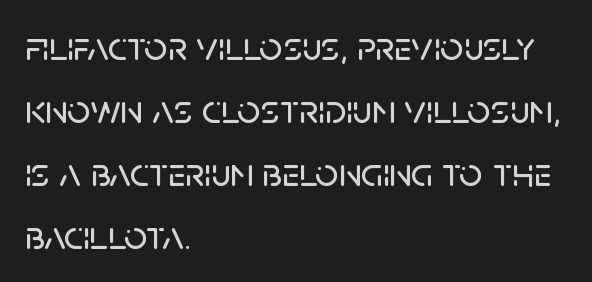
Q: Is the text italic (slanted)? A: No, it is upright.
Q: Is the typeface a serif or a sans-serif typeface? A: Sans-serif.
Q: Is the text underlined? A: No.
Q: How is the paragraph aligned? A: Left-aligned.
Q: Is the spacing between letters normal or unusually wide? A: Normal.
Q: Is the spacing between lines tight, normal or loose? A: Normal.
Q: Width (condensed, normal, or wide)? A: Normal.
Q: Stroke contrast? A: Low.
Q: x-height? A: Large.
Q: Monospaced? A: No.
